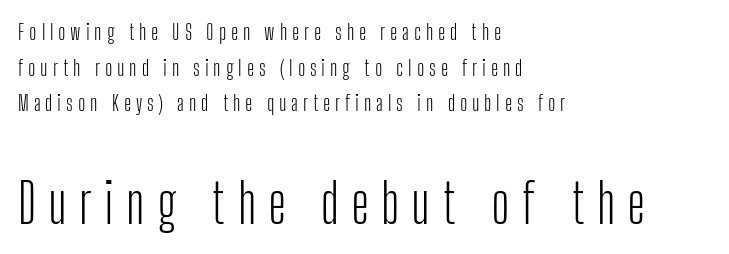
Q: Is the text bold? A: No.
Q: Is the text italic (slanted)? A: No, it is upright.
Q: Is the typeface a serif or a sans-serif typeface? A: Sans-serif.
Q: Is the text underlined? A: No.
Q: How is the paragraph aligned? A: Left-aligned.
Q: Is the spacing between letters normal or unusually wide? A: Unusually wide.
Q: Is the spacing between lines tight, normal or loose? A: Normal.
Q: Which block of text is set in a larger size, the first (top) or the second (bottom)? A: The second (bottom) one.
Q: Width (condensed, normal, or wide)? A: Condensed.
Q: Stroke contrast? A: Low.
Q: x-height? A: Medium.
Q: Monospaced? A: No.
